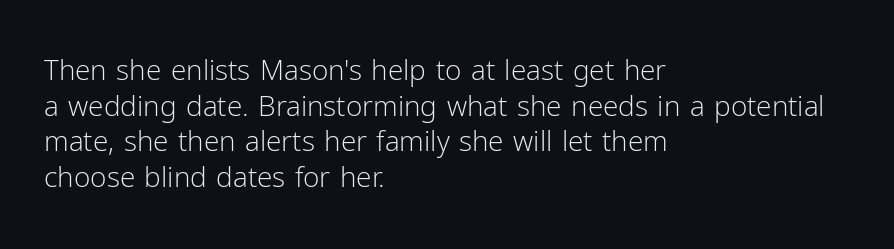
The horizontal fit of the characters is conventional and even. Left-aligned paragraph, ragged on the right. No word sits above an underline. Note the varied advance widths — an 'i' is clearly narrower than an 'm'.
